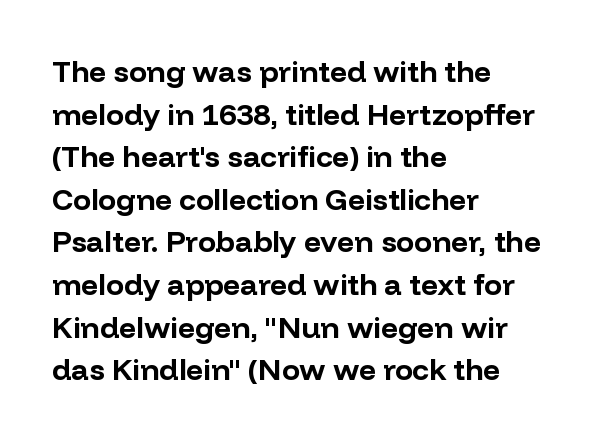
A dark, heavy texture on the line: the type is bold. Visually the block forms a straight wall on the left and a jagged coastline on the right. This rendering leaves character spacing at its baseline value. Think of a printed novel: that variable character pitch is what you see here. Rule under the text: the space is simply empty.
